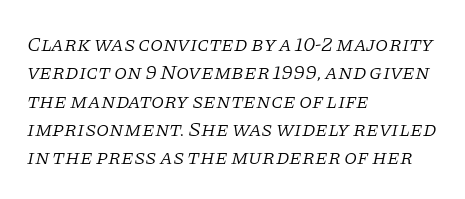
The image shows 21 px text type, italic (leaning right); set left-aligned, normal line spacing (1.35x), normal letter spacing, not underlined.
